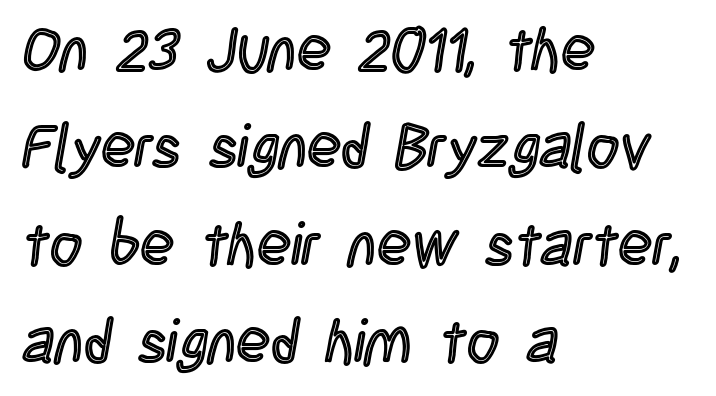
{"width": "condensed", "x_height": "large", "monospaced": "no", "underline": "no", "align": "left", "line_spacing": "normal", "line_spacing_ratio": 1.57, "letter_spacing": "normal", "letter_spacing_em": 0.0, "glyph_px": 62}
